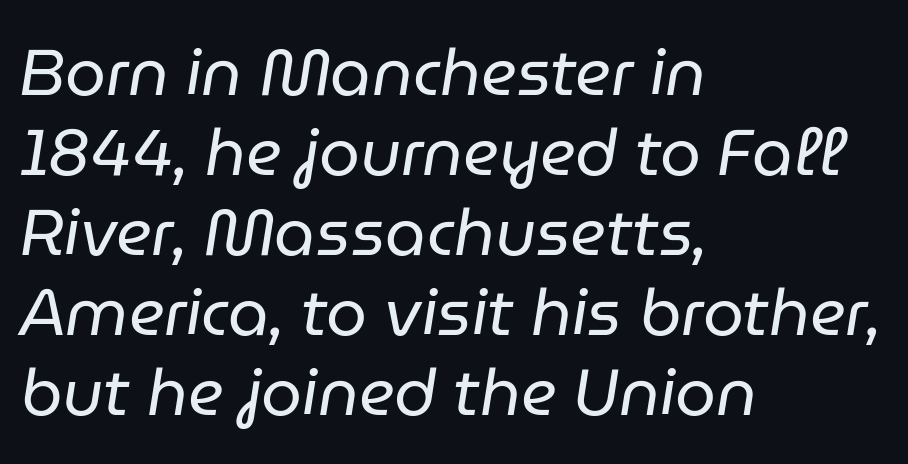
Q: Is the text bold? A: No.
Q: Is the text italic (slanted)? A: Yes, it leans right by about 9 degrees.
Q: Is the text underlined? A: No.
Q: How is the paragraph aligned? A: Left-aligned.
Q: Is the spacing between letters normal or unusually wide? A: Normal.
Q: Width (condensed, normal, or wide)? A: Normal.
Q: Stroke contrast? A: Low.
Q: x-height? A: Medium.
Q: Monospaced? A: No.
